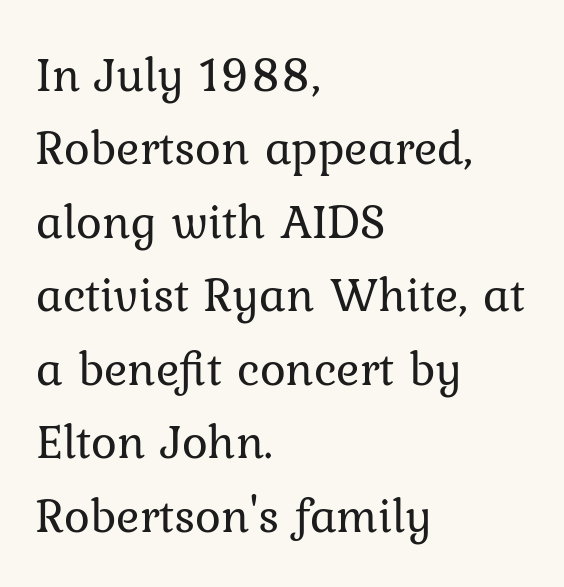
Q: Is the text bold? A: No.
Q: Is the text italic (slanted)? A: No, it is upright.
Q: Is the text underlined? A: No.
Q: How is the paragraph aligned? A: Left-aligned.
Q: Is the spacing between letters normal or unusually wide? A: Normal.
Q: Is the spacing between lines tight, normal or loose? A: Normal.
Q: Width (condensed, normal, or wide)? A: Normal.
Q: Stroke contrast? A: Low.
Q: x-height? A: Medium.
Q: Monospaced? A: No.
